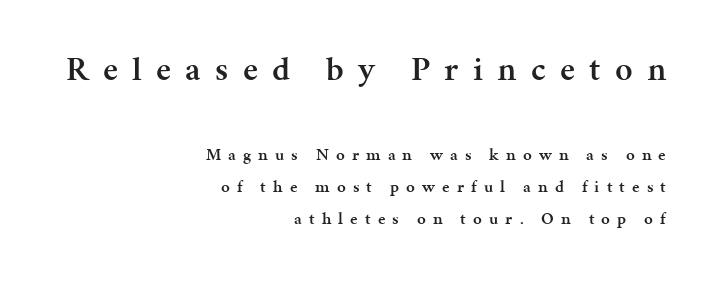
The image shows 34 px semibold serif type, upright; set right-aligned, loose line spacing (1.9x), unusually wide letter spacing (+0.42 em), not underlined; the first (top) block is 2.0x larger; medium stroke contrast and a medium x-height.
